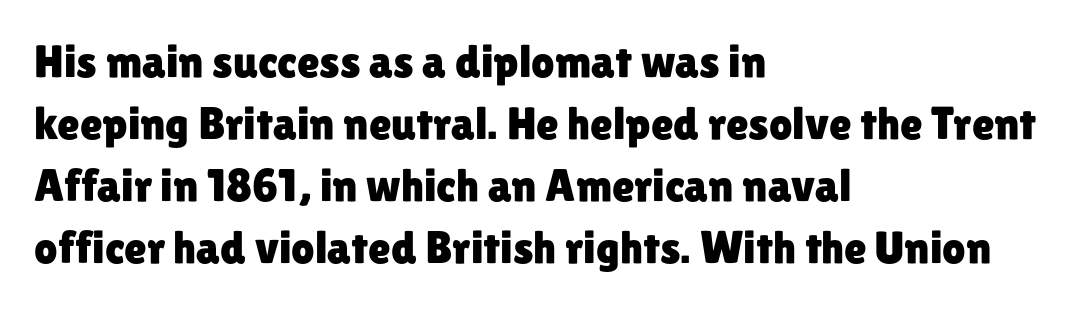
The baseline area is clear. A sans-serif font was chosen for this passage. Observe the ordinary spacing: letters are neighbours, not strangers. Ordinary non-slanted type is in use. These lines stack with their left ends in a neat column. Vertical spacing — default.
